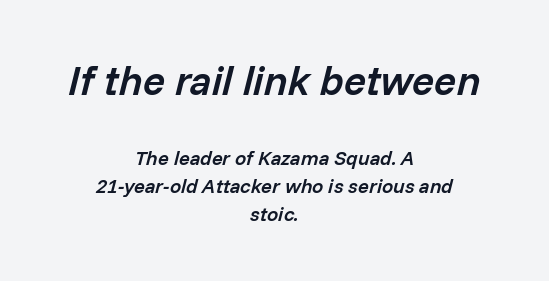
{"italic": "yes", "lean": "right", "slant_degrees": 14, "bold": "semi", "weight": "semibold", "width": "normal", "stroke_contrast": "low", "x_height": "medium", "monospaced": "no", "underline": "no", "align": "center", "line_spacing": "normal", "line_spacing_ratio": 1.41, "letter_spacing": "normal", "letter_spacing_em": 0.0, "larger_block": "first", "size_ratio": 2.05, "glyph_px": 41}
